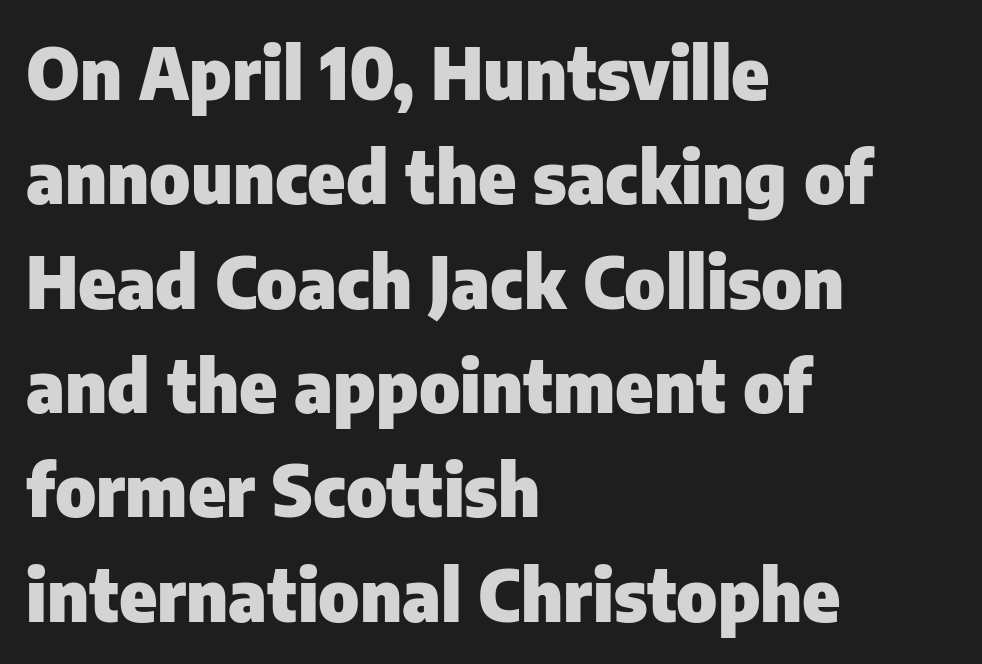
Q: Is the text bold? A: Yes.
Q: Is the text italic (slanted)? A: No, it is upright.
Q: Is the typeface a serif or a sans-serif typeface? A: Sans-serif.
Q: Is the text underlined? A: No.
Q: How is the paragraph aligned? A: Left-aligned.
Q: Is the spacing between letters normal or unusually wide? A: Normal.
Q: Is the spacing between lines tight, normal or loose? A: Normal.
Q: Width (condensed, normal, or wide)? A: Normal.
Q: Stroke contrast? A: Low.
Q: x-height? A: Medium.
Q: Monospaced? A: No.
